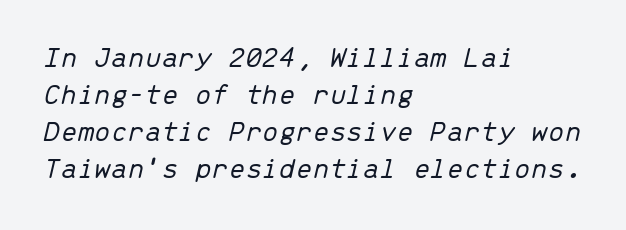
{"italic": "yes", "lean": "right", "slant_degrees": 13, "bold": "no", "weight": "light", "width": "normal", "stroke_contrast": "low", "x_height": "medium", "monospaced": "yes", "underline": "no", "align": "left", "line_spacing_ratio": 1.23, "letter_spacing": "normal", "letter_spacing_em": 0.0, "glyph_px": 30}
